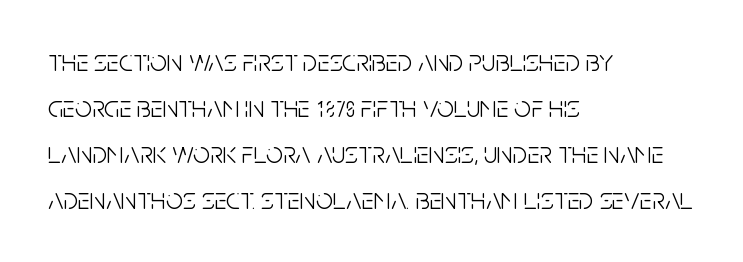
The image shows 30 px light, condensed sans-serif type, upright; set left-aligned, normal line spacing (1.53x), normal letter spacing, not underlined; low stroke contrast and a large x-height.
